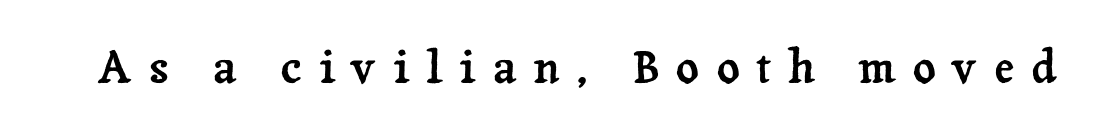
You could only call the tracking loose — the letters float apart. Tall strokes in this sample are plumb rather than angled. Note the varied advance widths — an 'i' is clearly narrower than an 'm'. Observe the serifs anchoring each vertical stroke in this sample. The space beneath each line is pristine and unruled.
